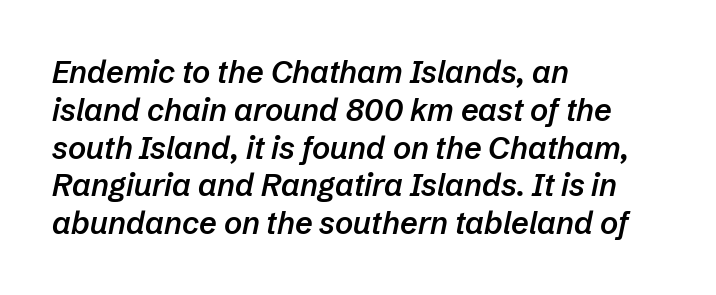
The image shows 31 px semibold type, italic (leaning right); set left-aligned, line spacing 1.22x, normal letter spacing, not underlined; low stroke contrast and a medium x-height.
